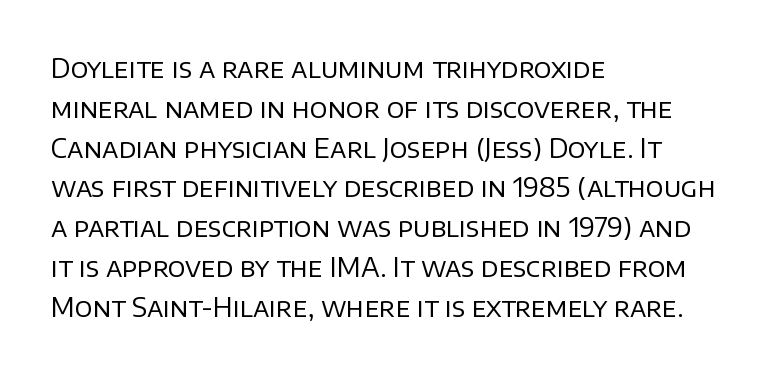
Nobody touched the tracking dial on this one. Line starts are locked; line ends wander. The block of text has a typical density, with ordinary space between rows. The glyphs are unaccompanied by any horizontal stroke below them. Notice how the stems are strictly vertical — no italics here. These glyphs show unthickened strokes, regular width or finer.
